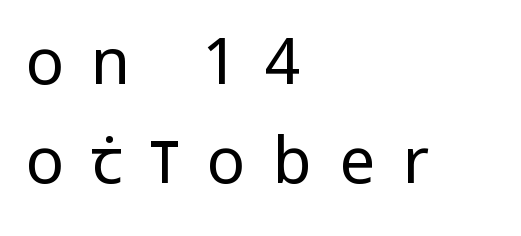
{"serif": "no", "italic": "no", "bold": "no", "weight": "regular", "width": "condensed", "stroke_contrast": "low", "x_height": "large", "monospaced": "no", "underline": "no", "align": "left", "line_spacing": "normal", "line_spacing_ratio": 1.55, "letter_spacing": "wide", "letter_spacing_em": 0.43, "glyph_px": 64}
